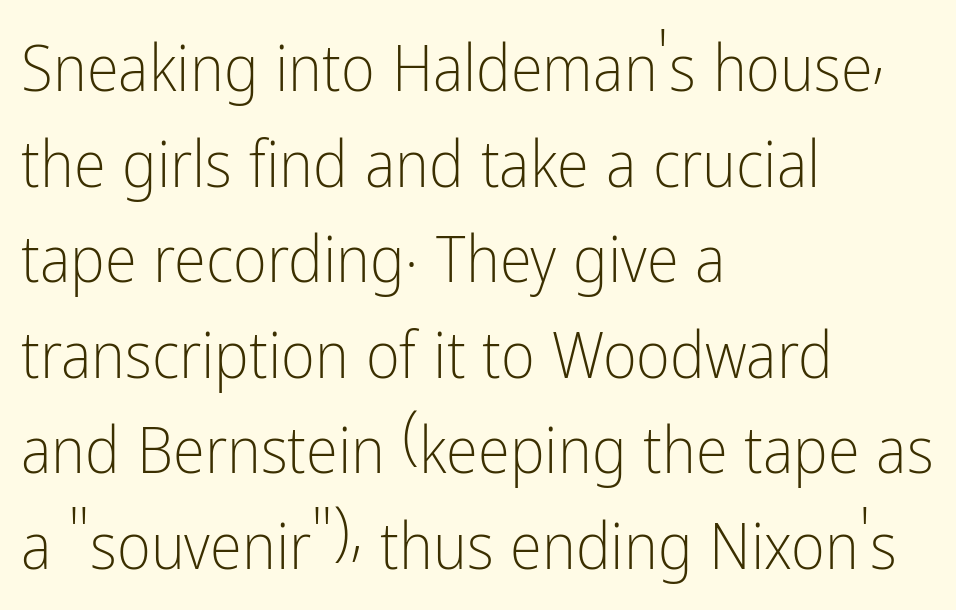
{"serif": "no", "italic": "no", "bold": "no", "weight": "light", "width": "condensed", "stroke_contrast": "low", "x_height": "medium", "monospaced": "no", "underline": "no", "align": "left", "line_spacing": "normal", "line_spacing_ratio": 1.47, "letter_spacing": "normal", "letter_spacing_em": 0.0, "glyph_px": 65}
